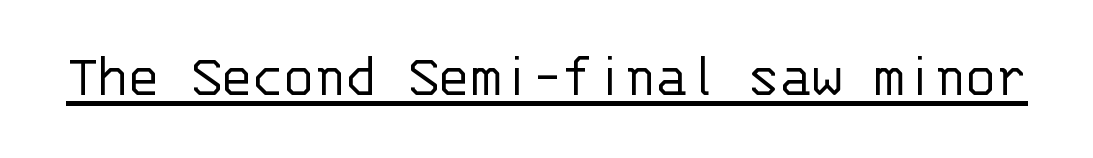
Beneath each row of characters lies a ruled line. The typesetting does not lean heavy: it is not bold. Each letter's strokes conclude bluntly, with no projecting serifs. The letters stand upright; this is a roman face. These lines are rendered in a fixed-pitch font.
